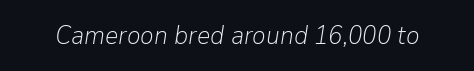
The image shows 26 px text type, italic (leaning right); set normal letter spacing, not underlined.
